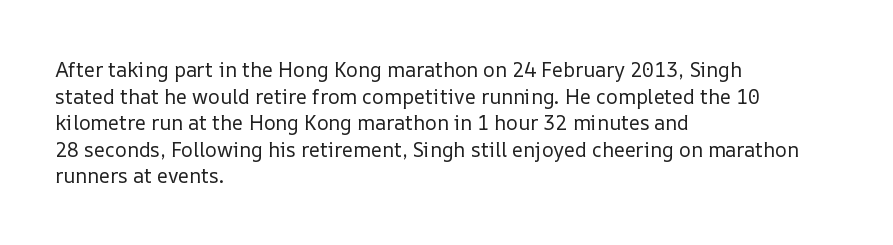
Does the copy run flush right? No — it runs flush left. The block of text has a typical density, with ordinary space between rows. This sample uses plain, unmodified letter spacing. The zone under the glyphs is completely vacant. A roman cut, with each character standing at attention. Stem width sits at or under what a default text font uses.
